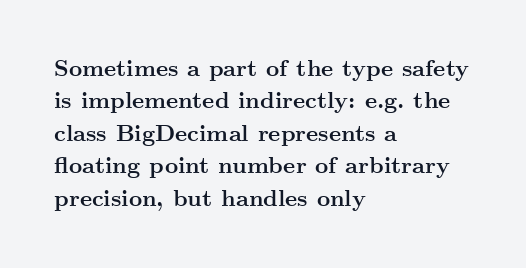
Q: Is the text bold? A: Yes.
Q: Is the text italic (slanted)? A: No, it is upright.
Q: Is the text underlined? A: No.
Q: How is the paragraph aligned? A: Left-aligned.
Q: Is the spacing between letters normal or unusually wide? A: Normal.
Q: Is the spacing between lines tight, normal or loose? A: Normal.
